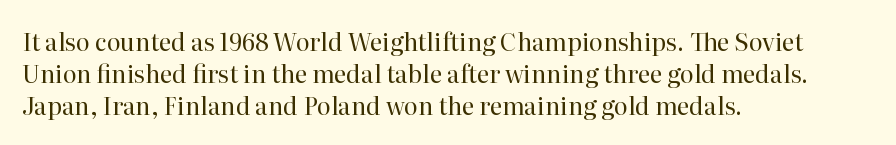
Q: Is the text bold? A: No.
Q: Is the text italic (slanted)? A: No, it is upright.
Q: Is the text underlined? A: No.
Q: How is the paragraph aligned? A: Left-aligned.
Q: Is the spacing between letters normal or unusually wide? A: Normal.
Q: Is the spacing between lines tight, normal or loose? A: Normal.
